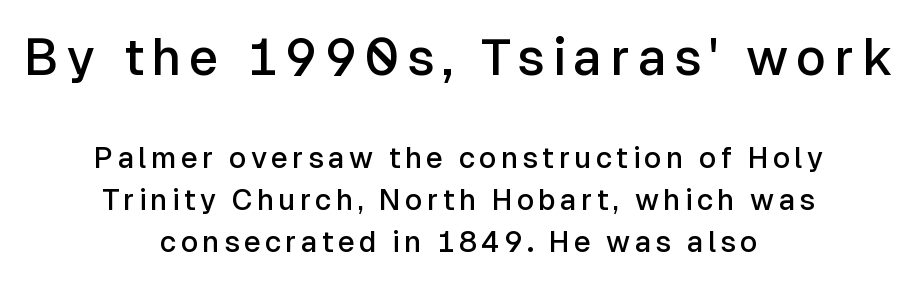
{"serif": "no", "italic": "no", "bold": "semi", "weight": "semibold", "width": "normal", "stroke_contrast": "low", "x_height": "medium", "monospaced": "no", "underline": "no", "align": "center", "line_spacing": "normal", "line_spacing_ratio": 1.45, "larger_block": "first", "size_ratio": 1.76, "glyph_px": 51}
